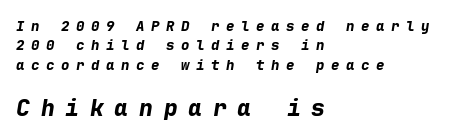
The image shows 23 px bold type, italic (leaning right); set left-aligned, normal line spacing (1.38x), unusually wide letter spacing (+0.47 em), not underlined; the second (bottom) block is 1.64x larger.
